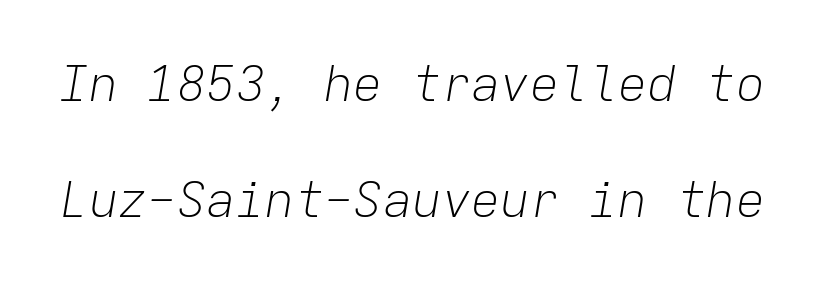
{"italic": "yes", "lean": "right", "slant_degrees": 9, "bold": "no", "weight": "light", "width": "normal", "stroke_contrast": "low", "x_height": "medium", "monospaced": "yes", "underline": "no", "line_spacing": "loose", "line_spacing_ratio": 2.37, "letter_spacing": "normal", "letter_spacing_em": 0.0, "glyph_px": 49}
